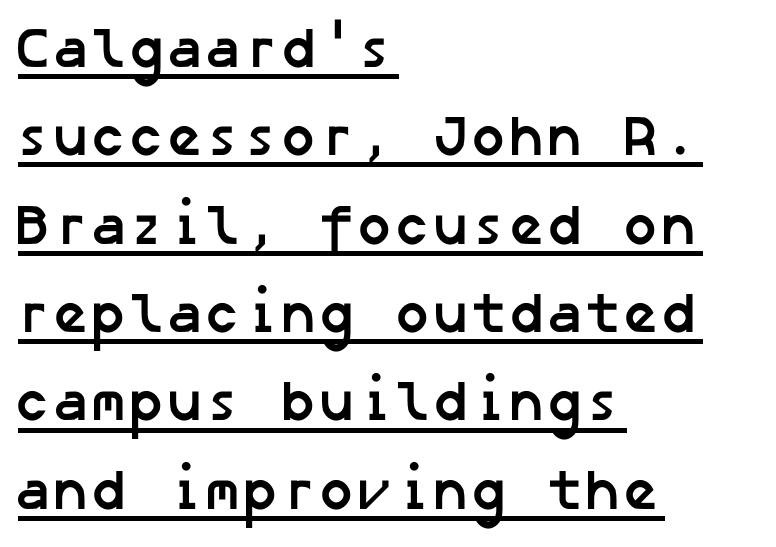
Q: Is the text bold? A: Yes.
Q: Is the typeface a serif or a sans-serif typeface? A: Sans-serif.
Q: Is the text underlined? A: Yes.
Q: How is the paragraph aligned? A: Left-aligned.
Q: Is the spacing between letters normal or unusually wide? A: Normal.
Q: Is the spacing between lines tight, normal or loose? A: Normal.
Q: Width (condensed, normal, or wide)? A: Normal.
Q: Stroke contrast? A: Low.
Q: x-height? A: Medium.
